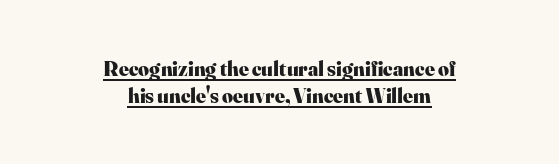
{"italic": "no", "bold": "yes", "underline": "yes", "align": "center", "line_spacing": "normal", "line_spacing_ratio": 1.28, "letter_spacing": "normal", "letter_spacing_em": 0.0, "glyph_px": 21}
